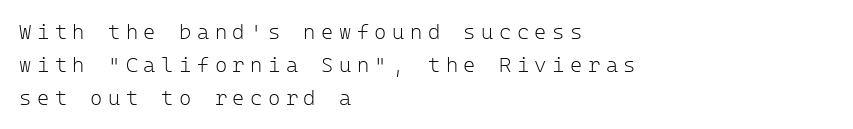
{"italic": "no", "bold": "no", "underline": "no", "align": "left", "line_spacing": "normal", "line_spacing_ratio": 1.57, "letter_spacing": "wide", "letter_spacing_em": 0.26, "glyph_px": 21}
